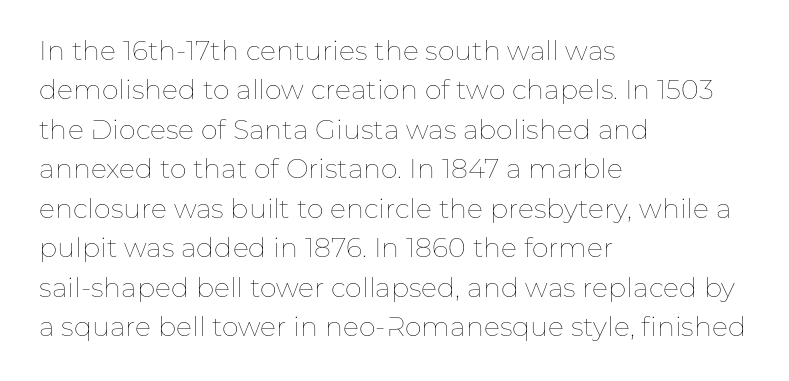
Q: Is the text bold? A: No.
Q: Is the text italic (slanted)? A: No, it is upright.
Q: Is the text underlined? A: No.
Q: How is the paragraph aligned? A: Left-aligned.
Q: Is the spacing between letters normal or unusually wide? A: Normal.
Q: Is the spacing between lines tight, normal or loose? A: Normal.
